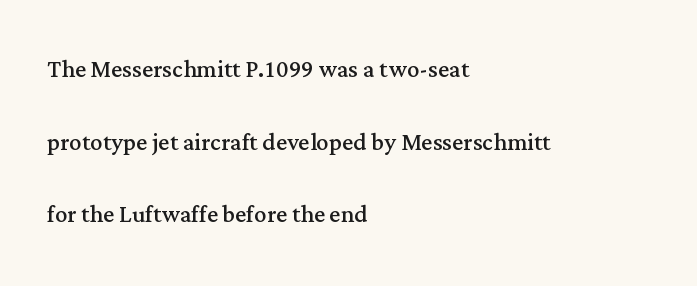
Q: Is the text bold? A: No.
Q: Is the text italic (slanted)? A: No, it is upright.
Q: Is the typeface a serif or a sans-serif typeface? A: Serif.
Q: Is the text underlined? A: No.
Q: How is the paragraph aligned? A: Left-aligned.
Q: Is the spacing between letters normal or unusually wide? A: Normal.
Q: Is the spacing between lines tight, normal or loose? A: Loose.
Q: Width (condensed, normal, or wide)? A: Normal.
Q: Stroke contrast? A: Medium.
Q: x-height? A: Medium.
Q: Monospaced? A: No.
